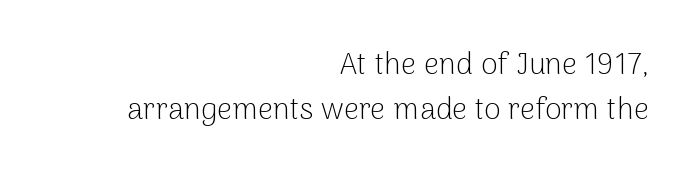
Stroke terminals: plain, sans-serif. Compared with a typical body face, this is equally light or lighter still. The passage shown is not underscored anywhere. The paragraph shown leans on its right margin. Each letter keeps its own natural width here, so spacing adapts to shape. Is the letter spacing exaggerated? No — it looks like the ordinary default.
